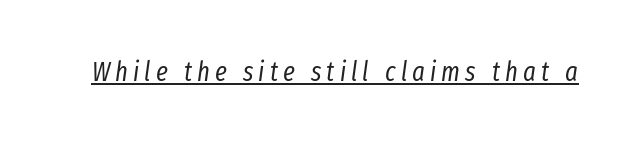
{"italic": "yes", "lean": "right", "slant_degrees": 8, "bold": "no", "underline": "yes", "glyph_px": 27}
